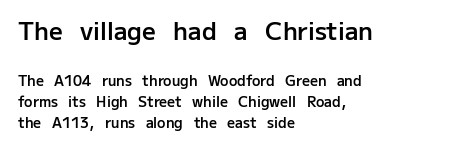
{"italic": "no", "bold": "semi", "underline": "no", "align": "left", "line_spacing": "normal", "line_spacing_ratio": 1.5, "letter_spacing": "normal", "letter_spacing_em": 0.0, "larger_block": "first", "size_ratio": 1.71, "glyph_px": 24}
